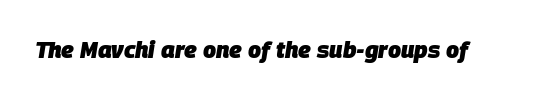
Set as a true bold cut, around the 700 mark. A typesetter would mark this as italic. Anything drawn beneath the words? Only blank space. Default kerning and tracking; the words read as compact shapes.
